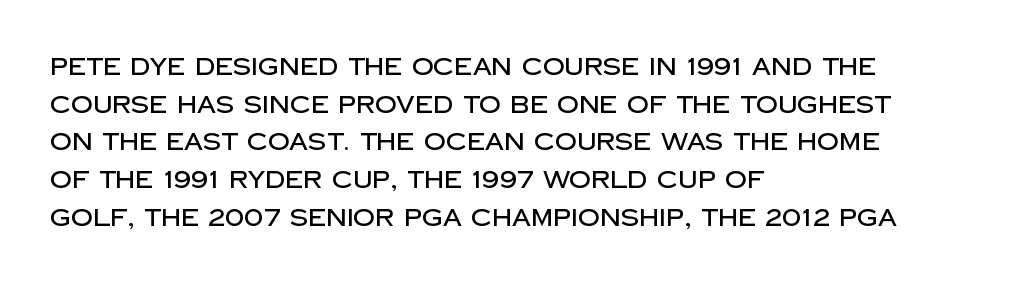
The image shows 24 px text type, upright; set left-aligned, normal line spacing (1.57x), normal letter spacing, not underlined.
